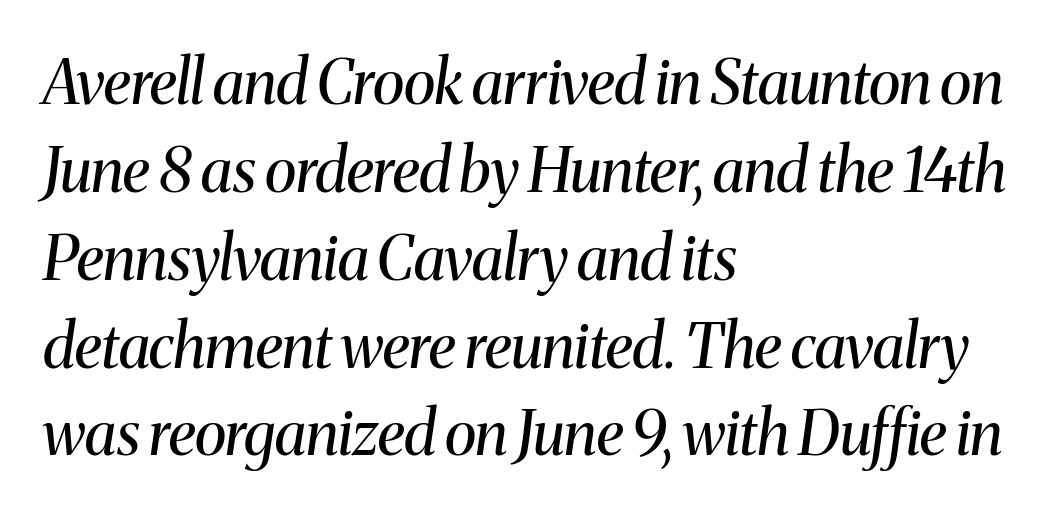
{"serif": "yes", "italic": "yes", "lean": "right", "slant_degrees": 8, "bold": "no", "weight": "regular", "width": "normal", "stroke_contrast": "medium", "x_height": "medium", "monospaced": "no", "underline": "no", "align": "left", "line_spacing": "normal", "line_spacing_ratio": 1.44, "letter_spacing": "normal", "letter_spacing_em": 0.0, "glyph_px": 61}
